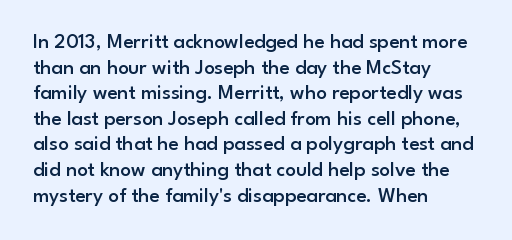
Nobody drew a line under any word here. The letters stand straight up with perfectly vertical stems. Emphasis by weight is partial: semibold. Nobody touched the tracking dial on this one. Compared with a centered layout, this one pins lines to the left instead.
